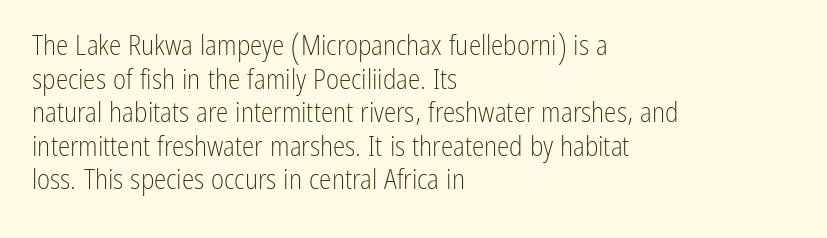
The image shows 28 px light, condensed sans-serif type, upright; set left-aligned, line spacing 1.2x, normal letter spacing, not underlined; low stroke contrast and a medium x-height.
